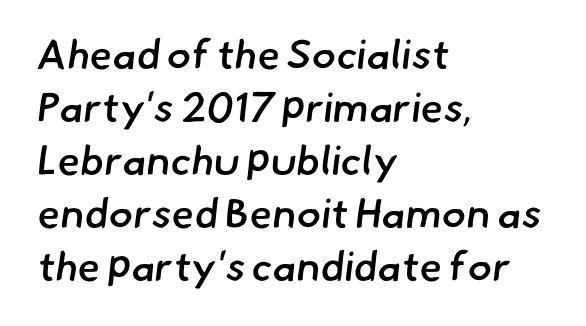
{"serif": "no", "bold": "semi", "weight": "semibold", "width": "normal", "stroke_contrast": "low", "x_height": "small", "monospaced": "no", "underline": "no", "align": "left", "line_spacing": "normal", "line_spacing_ratio": 1.29, "letter_spacing": "normal", "letter_spacing_em": 0.0, "glyph_px": 41}
